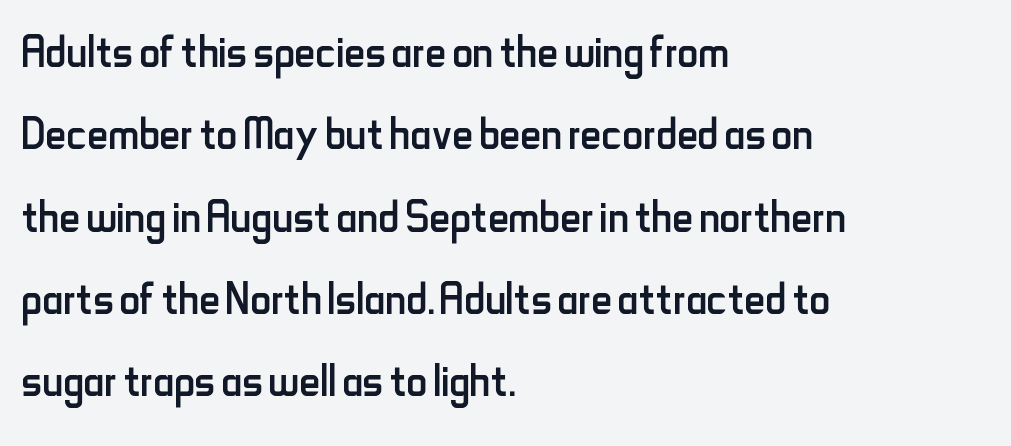
Q: Is the text bold? A: No.
Q: Is the text italic (slanted)? A: No, it is upright.
Q: Is the typeface a serif or a sans-serif typeface? A: Sans-serif.
Q: Is the text underlined? A: No.
Q: How is the paragraph aligned? A: Left-aligned.
Q: Is the spacing between letters normal or unusually wide? A: Normal.
Q: Is the spacing between lines tight, normal or loose? A: Normal.
Q: Width (condensed, normal, or wide)? A: Condensed.
Q: Stroke contrast? A: Low.
Q: x-height? A: Small.
Q: Monospaced? A: No.
